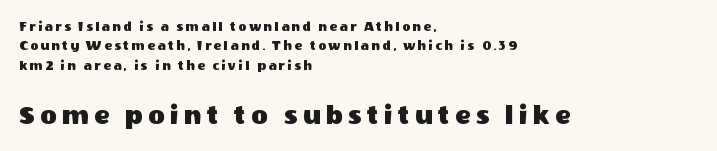
Q: Is the text italic (slanted)? A: No, it is upright.
Q: Is the typeface a serif or a sans-serif typeface? A: Sans-serif.
Q: Is the text underlined? A: No.
Q: How is the paragraph aligned? A: Left-aligned.
Q: Is the spacing between lines tight, normal or loose? A: Normal.
Q: Which block of text is set in a larger size, the first (top) or the second (bottom)? A: The second (bottom) one.
Q: Width (condensed, normal, or wide)? A: Normal.
Q: x-height? A: Large.
Q: Monospaced? A: No.
